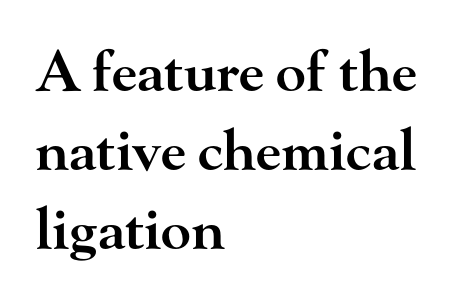
Whoever set this chose a conventional vertical rhythm. No word sits above an underline. These lines keep a tight, regular rhythm from letter to letter. Do the characters align in a grid? No, the font is proportional. Summary of weight: moderately heavy, a semibold.
